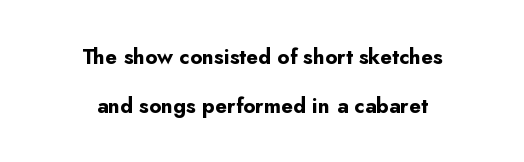
The paragraph shown floats in the horizontal middle. Vertical spacing — loose. Descenders hang freely into open space. I'd describe the lettering as bold — thick and assertive. The tracking reads as untouched default to a designer's eye. The font's upright variant was chosen for this text.
